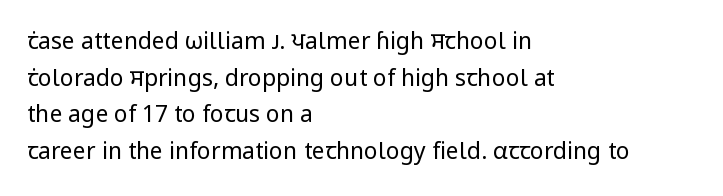
The image shows 23 px text type, upright; set left-aligned, normal line spacing (1.59x), normal letter spacing, not underlined.
